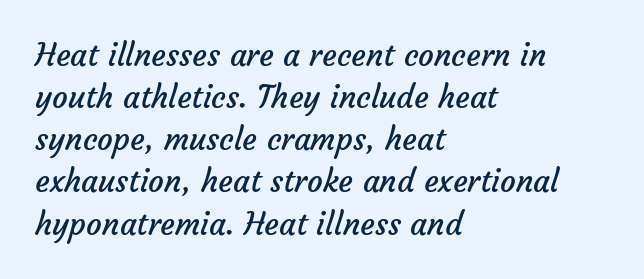
The image shows 31 px regular-weight sans-serif type; set left-aligned, normal line spacing (1.36x), normal letter spacing, not underlined; low stroke contrast and a medium x-height.
